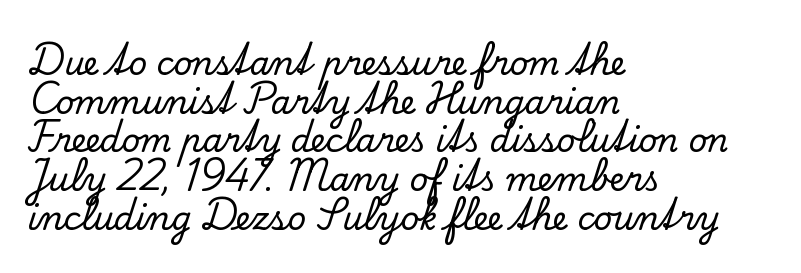
{"serif": "yes", "width": "normal", "stroke_contrast": "low", "x_height": "small", "monospaced": "no", "underline": "no", "align": "left", "line_spacing_ratio": 1.21, "letter_spacing": "normal", "letter_spacing_em": 0.0, "glyph_px": 32}
